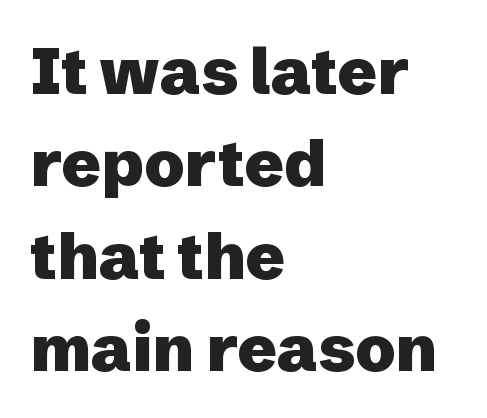
Q: Is the text bold? A: Yes.
Q: Is the text italic (slanted)? A: No, it is upright.
Q: Is the typeface a serif or a sans-serif typeface? A: Sans-serif.
Q: Is the text underlined? A: No.
Q: How is the paragraph aligned? A: Left-aligned.
Q: Is the spacing between letters normal or unusually wide? A: Normal.
Q: Is the spacing between lines tight, normal or loose? A: Normal.
Q: Width (condensed, normal, or wide)? A: Normal.
Q: Stroke contrast? A: Low.
Q: x-height? A: Medium.
Q: Monospaced? A: No.
